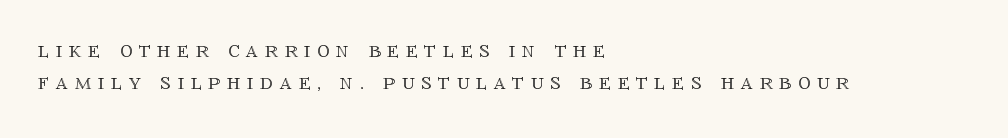
The image shows 24 px text type, upright; set left-aligned, normal line spacing (1.34x), unusually wide letter spacing (+0.28 em), not underlined.
